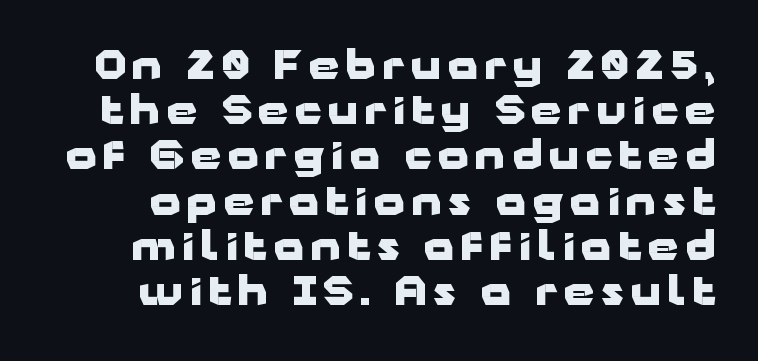
Q: Is the text bold? A: Yes.
Q: Is the text italic (slanted)? A: No, it is upright.
Q: Is the typeface a serif or a sans-serif typeface? A: Sans-serif.
Q: Is the text underlined? A: No.
Q: Width (condensed, normal, or wide)? A: Wide.
Q: Stroke contrast? A: Low.
Q: x-height? A: Medium.
Q: Monospaced? A: No.
